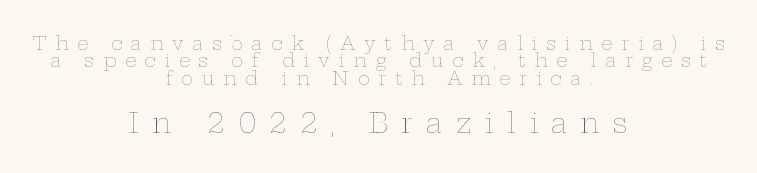
{"italic": "no", "bold": "no", "underline": "no", "align": "center", "line_spacing": "tight", "line_spacing_ratio": 0.97, "letter_spacing": "wide", "letter_spacing_em": 0.48, "larger_block": "second", "size_ratio": 1.5, "glyph_px": 27}
